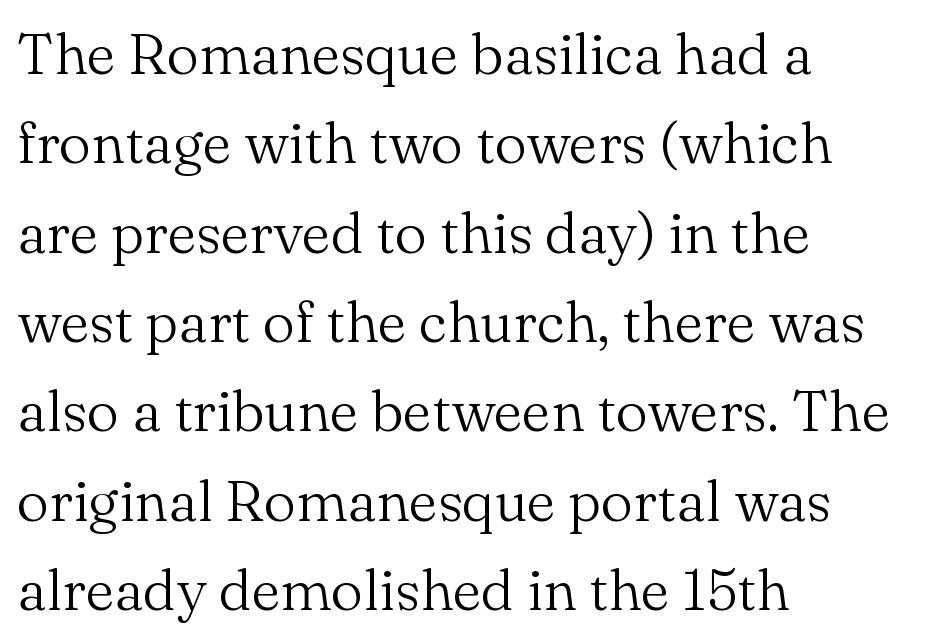
The image shows 58 px light serif type, upright; set left-aligned, normal line spacing (1.54x), normal letter spacing, not underlined; medium stroke contrast and a small x-height.
